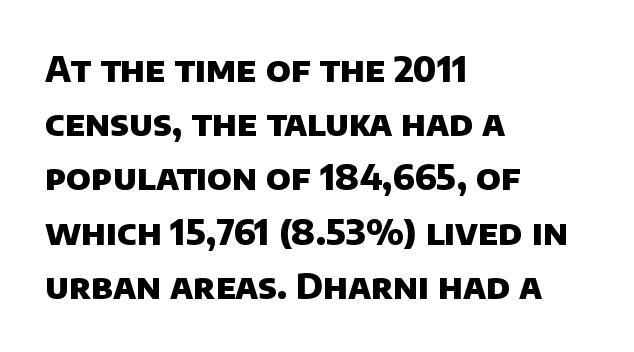
This rendering employs a face without finishing strokes, i.e., a sans-serif. The passage shown is emphatically bold. Quick note: interline space is typical. Here the glyphs are tracked normally, forming tight word shapes. The lines are quadded left. The letters advance in unequal steps, a hallmark of proportional type.
